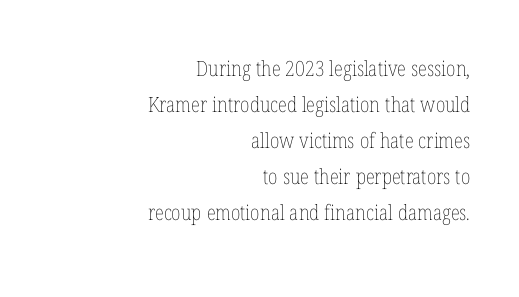
The image shows 21 px text type, upright; set right-aligned, line spacing 1.72x, normal letter spacing, not underlined.
